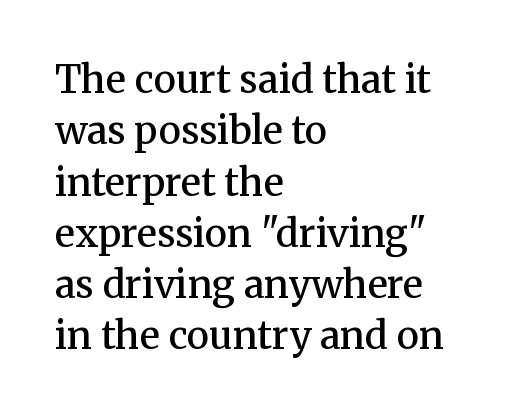
Underline: absent. Notice how the stems are strictly vertical — no italics here. Reading down the column, the eye jumps a familiar distance to each next line. Reading down the block, your eye returns to a fixed left position each line. You could not count columns in this text — the font is proportionally spaced.
